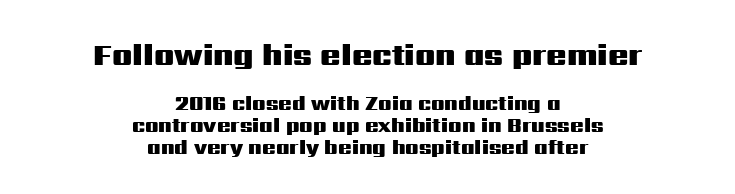
The image shows 30 px heavy, wide sans-serif type, upright; set centered, tight line spacing (1.08x), normal letter spacing, not underlined; the first (top) block is 1.5x larger; medium stroke contrast and a medium x-height.
